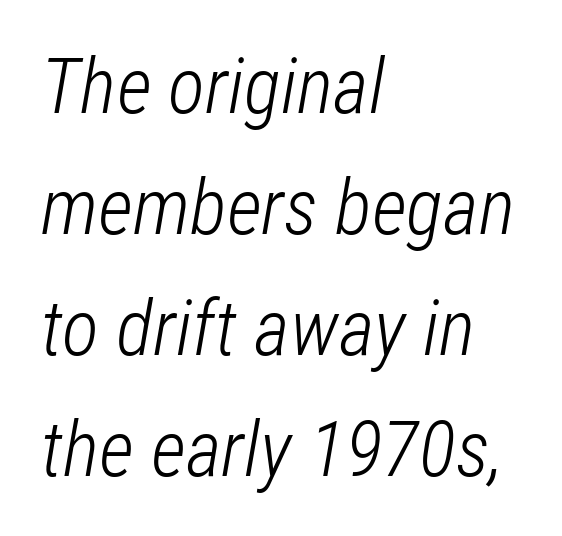
The letterforms sit at book weight or below. Line spacing here is normal. Character widths vary here, with narrow letters taking less room than wide ones. Lines of text with bare space underneath. The passage shown has conventional tracking throughout.
